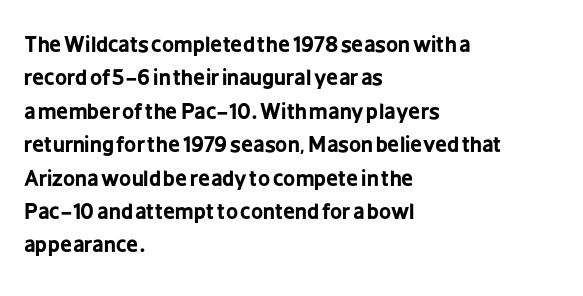
The lines sit at an ordinary, default distance from one another. Bare-footed words on every line. The rendering uses a bold face; every stroke is thick and dark. Posture: upright roman.
